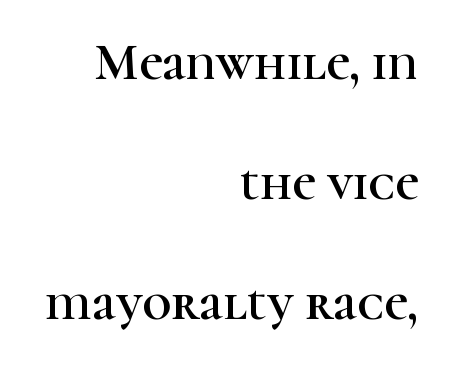
Between one letter and the next there's only the usual sliver of space. Italic: no, the glyphs are upright roman. This sample uses a serif face. Underline: absent. Think of a printed novel: that variable character pitch is what you see here. All the whitespace from short lines collects on the left.
